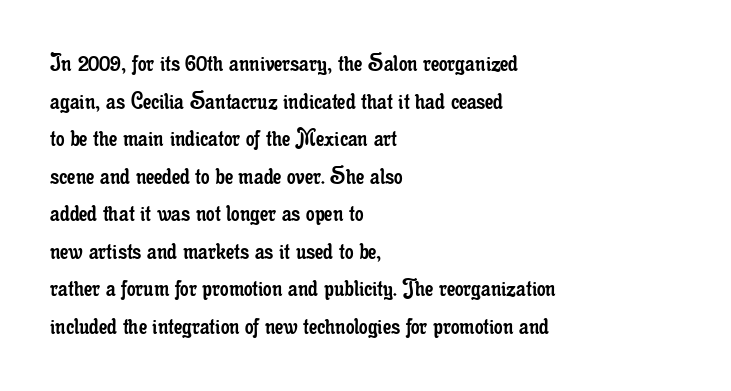
The image shows 27 px text type, upright; set left-aligned, normal line spacing (1.39x), normal letter spacing, not underlined.
